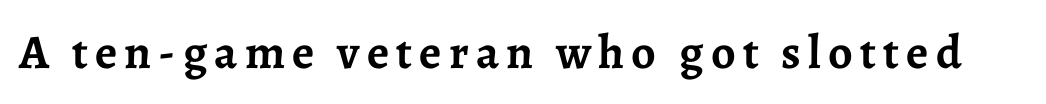
The image shows 48 px semibold serif type, upright; set not underlined; low stroke contrast and a medium x-height.
